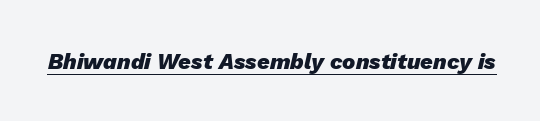
Q: Is the text bold? A: Yes.
Q: Is the text italic (slanted)? A: Yes, it leans right by about 13 degrees.
Q: Is the text underlined? A: Yes.
Q: Is the spacing between letters normal or unusually wide? A: Normal.
